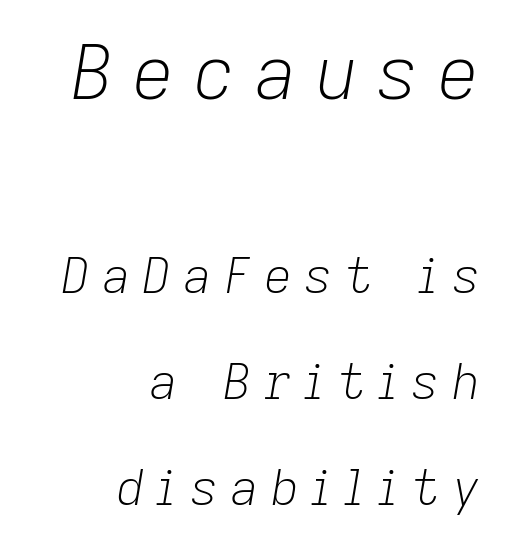
Glyph-to-glyph distance is far greater than everyday printed text. Every character sits at an angle, as italics do. The earlier block is typeset at a bigger size than the later block. No word sits above an underline.
